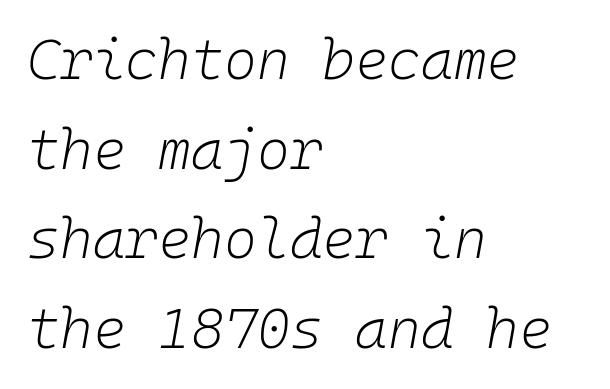
Q: Is the text bold? A: No.
Q: Is the text italic (slanted)? A: Yes, it leans right by about 10 degrees.
Q: Is the text underlined? A: No.
Q: How is the paragraph aligned? A: Left-aligned.
Q: Is the spacing between letters normal or unusually wide? A: Normal.
Q: Is the spacing between lines tight, normal or loose? A: Normal.
Q: Width (condensed, normal, or wide)? A: Normal.
Q: Stroke contrast? A: Low.
Q: x-height? A: Medium.
Q: Monospaced? A: Yes.
